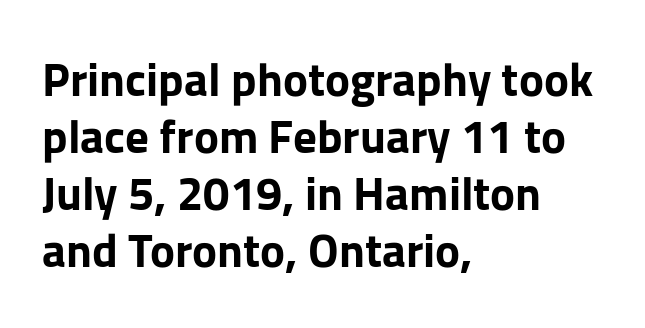
{"serif": "no", "italic": "no", "bold": "yes", "weight": "bold", "width": "normal", "stroke_contrast": "low", "x_height": "medium", "monospaced": "no", "underline": "no", "align": "left", "line_spacing_ratio": 1.21, "letter_spacing": "normal", "letter_spacing_em": 0.0, "glyph_px": 47}
